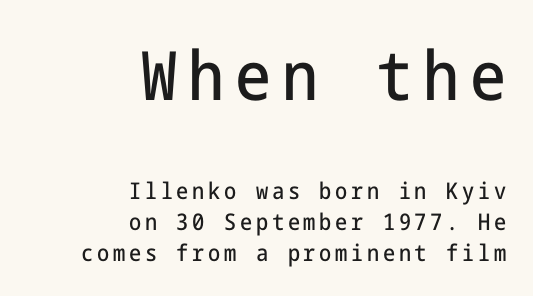
The image shows 68 px condensed sans-serif type, upright; set right-aligned, normal line spacing (1.36x), not underlined; the first (top) block is 2.96x larger; low stroke contrast and a medium x-height.
